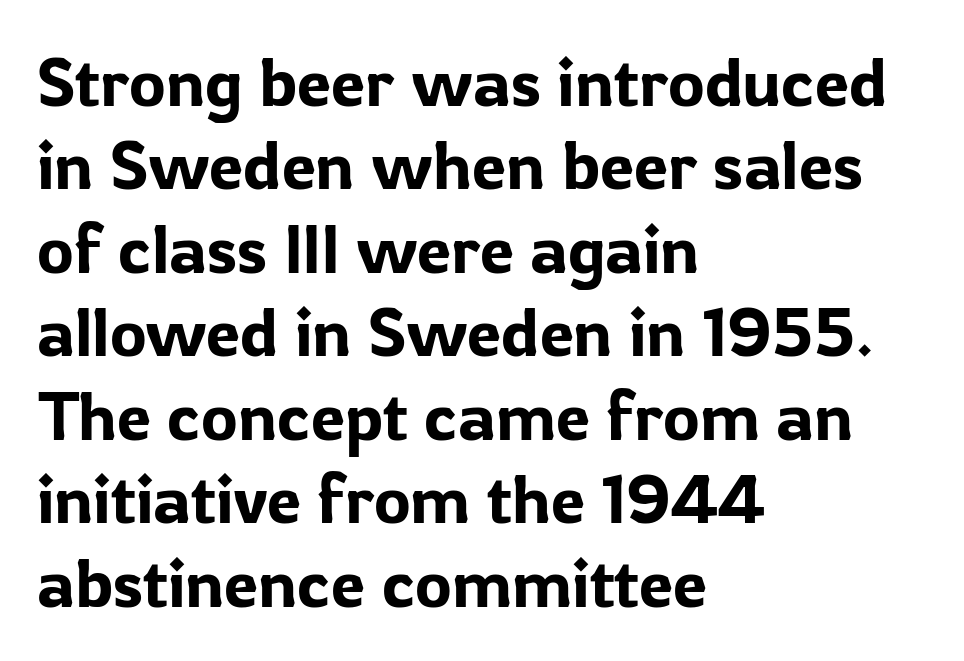
{"serif": "no", "italic": "no", "width": "normal", "stroke_contrast": "low", "x_height": "medium", "monospaced": "no", "underline": "no", "align": "left", "line_spacing_ratio": 1.21, "letter_spacing": "normal", "letter_spacing_em": 0.0, "glyph_px": 69}
